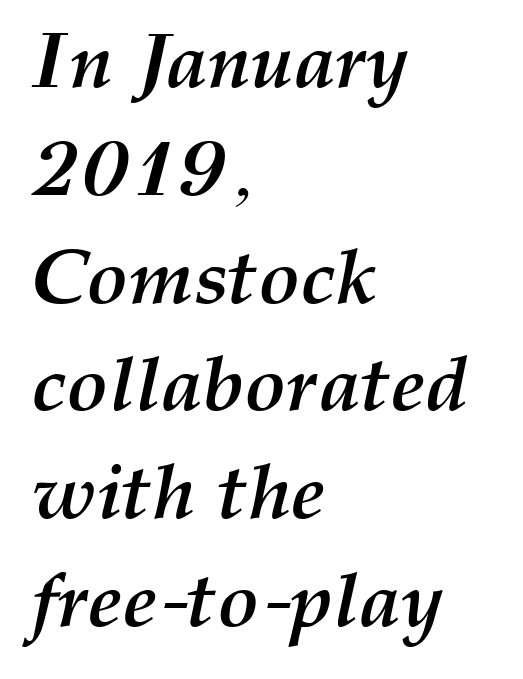
All the whitespace from short lines collects on the right. Students, observe: this is what conventionally led text looks like. Has an underline been added? It has not. You can tell it's italic because the verticals aren't actually vertical.
